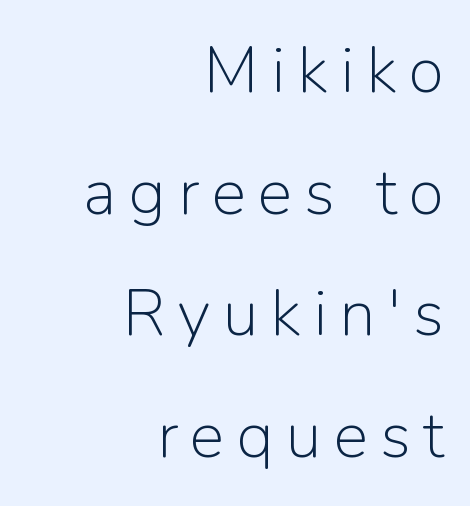
{"serif": "no", "italic": "no", "bold": "no", "weight": "light", "width": "normal", "stroke_contrast": "low", "x_height": "medium", "monospaced": "no", "underline": "no", "align": "right", "line_spacing_ratio": 1.87, "glyph_px": 65}
